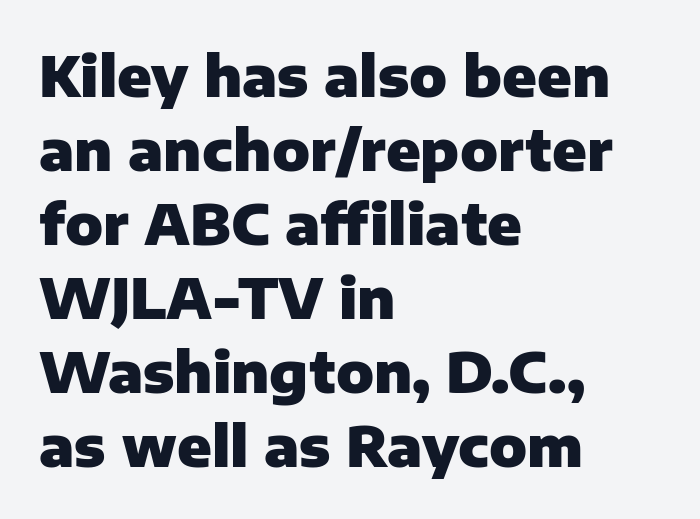
Q: Is the text bold? A: Yes.
Q: Is the text italic (slanted)? A: No, it is upright.
Q: Is the typeface a serif or a sans-serif typeface? A: Sans-serif.
Q: Is the text underlined? A: No.
Q: How is the paragraph aligned? A: Left-aligned.
Q: Is the spacing between letters normal or unusually wide? A: Normal.
Q: Is the spacing between lines tight, normal or loose? A: Normal.
Q: Width (condensed, normal, or wide)? A: Normal.
Q: Stroke contrast? A: Low.
Q: x-height? A: Medium.
Q: Monospaced? A: No.
